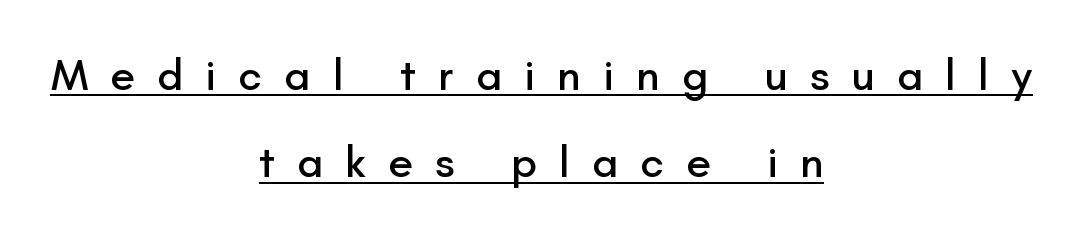
Q: Is the text italic (slanted)? A: No, it is upright.
Q: Is the typeface a serif or a sans-serif typeface? A: Sans-serif.
Q: Is the text underlined? A: Yes.
Q: How is the paragraph aligned? A: Centered.
Q: Is the spacing between letters normal or unusually wide? A: Unusually wide.
Q: Is the spacing between lines tight, normal or loose? A: Loose.
Q: Width (condensed, normal, or wide)? A: Normal.
Q: Stroke contrast? A: Low.
Q: x-height? A: Small.
Q: Monospaced? A: No.
